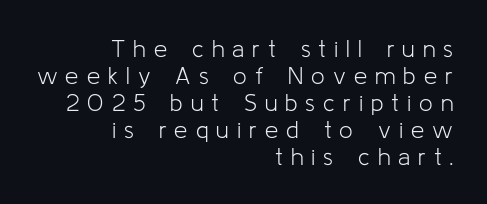
Q: Is the text bold? A: No.
Q: Is the text italic (slanted)? A: No, it is upright.
Q: Is the text underlined? A: No.
Q: How is the paragraph aligned? A: Right-aligned.
Q: Is the spacing between letters normal or unusually wide? A: Unusually wide.
Q: Is the spacing between lines tight, normal or loose? A: Tight.
